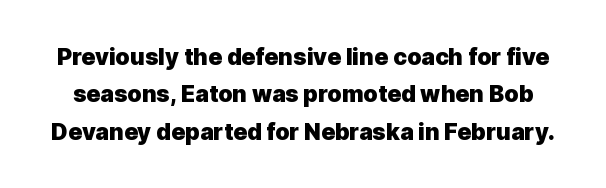
{"italic": "no", "bold": "yes", "underline": "no", "line_spacing": "normal", "line_spacing_ratio": 1.62, "letter_spacing": "normal", "letter_spacing_em": 0.0, "glyph_px": 23}
